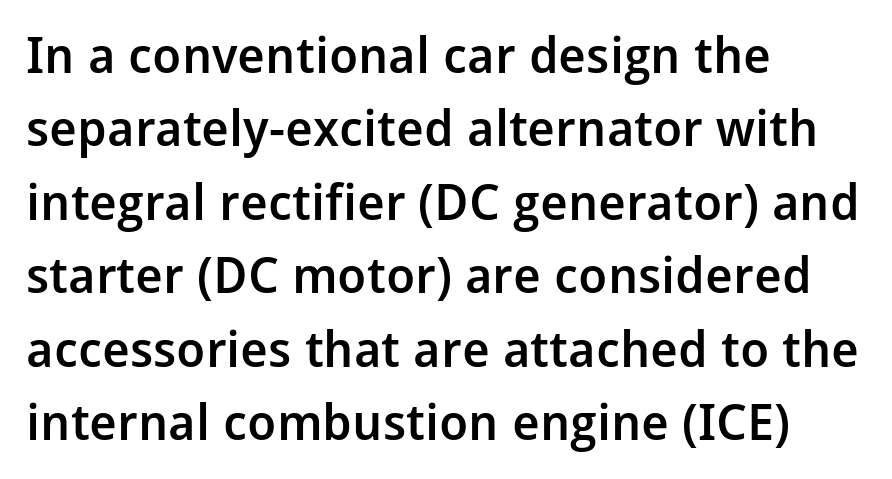
Compared with a centered layout, this one pins lines to the left instead. Underlining? Definitely not there. Are there feet on the stems? There aren't — it's a sans. A bit beefed up — I'd call it semibold rather than bold. When letters stand straight like this, we call the style roman or upright.
